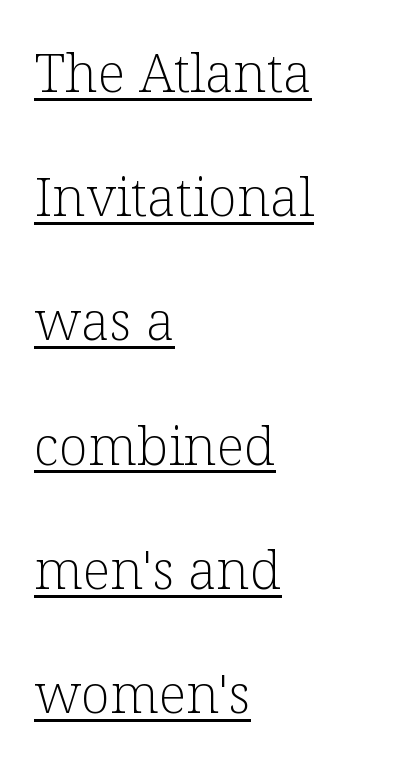
Q: Is the text bold? A: No.
Q: Is the text italic (slanted)? A: No, it is upright.
Q: Is the typeface a serif or a sans-serif typeface? A: Serif.
Q: Is the text underlined? A: Yes.
Q: How is the paragraph aligned? A: Left-aligned.
Q: Is the spacing between letters normal or unusually wide? A: Normal.
Q: Is the spacing between lines tight, normal or loose? A: Loose.
Q: Width (condensed, normal, or wide)? A: Normal.
Q: Stroke contrast? A: Low.
Q: x-height? A: Medium.
Q: Monospaced? A: No.
